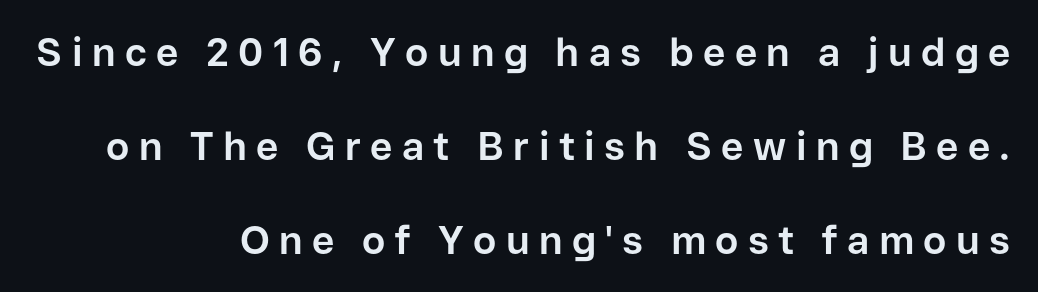
{"serif": "no", "italic": "no", "bold": "yes", "weight": "bold", "width": "normal", "stroke_contrast": "low", "x_height": "medium", "monospaced": "no", "underline": "no", "align": "right", "line_spacing": "loose", "line_spacing_ratio": 2.41, "letter_spacing": "wide", "letter_spacing_em": 0.24, "glyph_px": 39}
